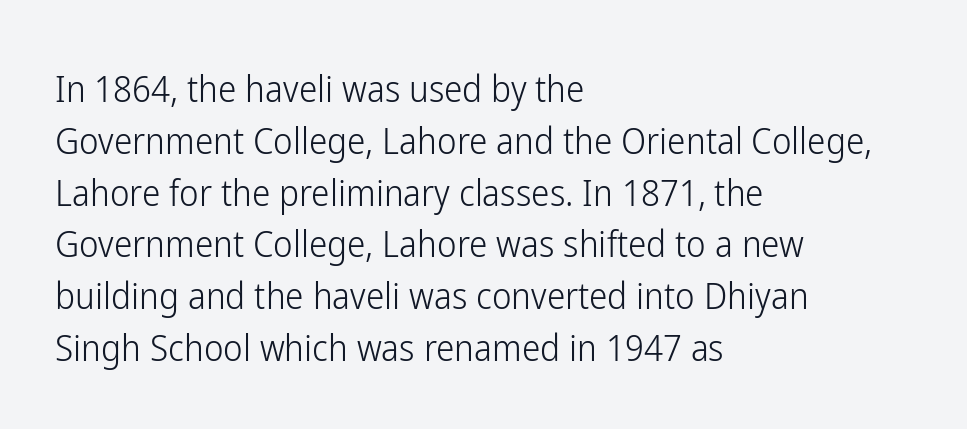
{"serif": "no", "italic": "no", "bold": "no", "weight": "light", "width": "condensed", "stroke_contrast": "low", "x_height": "medium", "monospaced": "no", "underline": "no", "align": "left", "line_spacing": "normal", "line_spacing_ratio": 1.4, "letter_spacing": "normal", "letter_spacing_em": 0.0, "glyph_px": 37}
